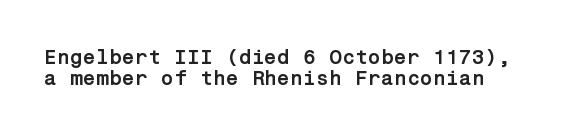
The image shows 21 px bold type, upright; set tight line spacing (0.99x), normal letter spacing, not underlined.
